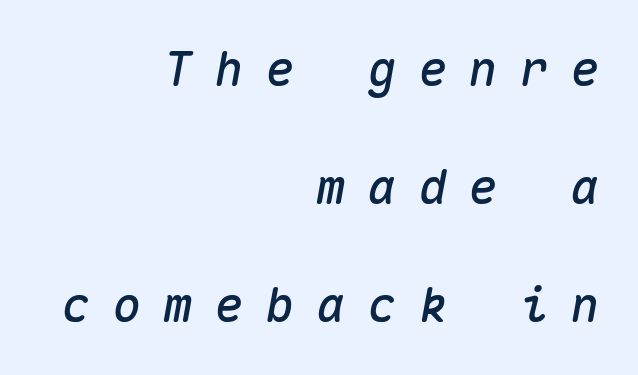
{"italic": "yes", "lean": "right", "slant_degrees": 10, "width": "normal", "stroke_contrast": "medium", "x_height": "medium", "monospaced": "yes", "underline": "no", "align": "right", "line_spacing": "loose", "line_spacing_ratio": 2.46, "letter_spacing": "wide", "letter_spacing_em": 0.46, "glyph_px": 48}
